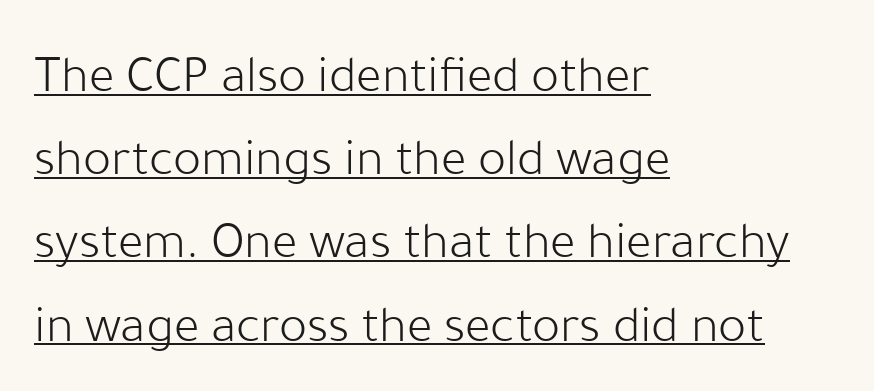
The image shows 53 px light sans-serif type, upright; set left-aligned, normal line spacing (1.57x), normal letter spacing, underlined; low stroke contrast and a medium x-height.
